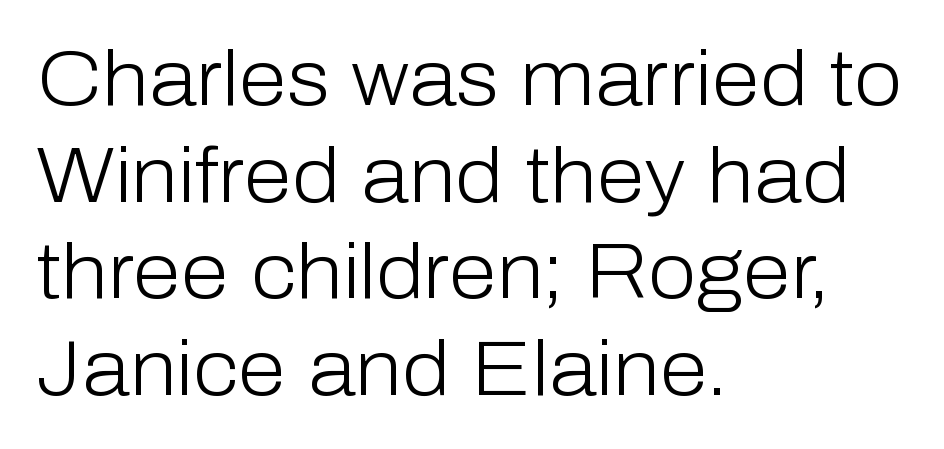
Q: Is the text bold? A: No.
Q: Is the text italic (slanted)? A: No, it is upright.
Q: Is the typeface a serif or a sans-serif typeface? A: Sans-serif.
Q: Is the text underlined? A: No.
Q: How is the paragraph aligned? A: Left-aligned.
Q: Is the spacing between letters normal or unusually wide? A: Normal.
Q: Width (condensed, normal, or wide)? A: Normal.
Q: Stroke contrast? A: Low.
Q: x-height? A: Medium.
Q: Monospaced? A: No.
